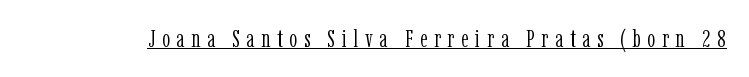
Q: Is the text bold? A: No.
Q: Is the text italic (slanted)? A: No, it is upright.
Q: Is the text underlined? A: Yes.
Q: Is the spacing between letters normal or unusually wide? A: Unusually wide.
